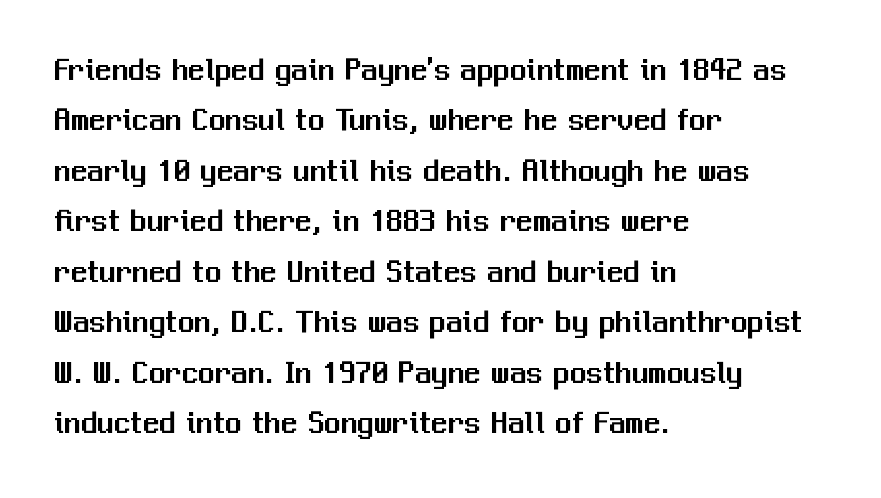
Q: Is the text italic (slanted)? A: No, it is upright.
Q: Is the typeface a serif or a sans-serif typeface? A: Sans-serif.
Q: Is the text underlined? A: No.
Q: How is the paragraph aligned? A: Left-aligned.
Q: Is the spacing between letters normal or unusually wide? A: Normal.
Q: Is the spacing between lines tight, normal or loose? A: Normal.
Q: Width (condensed, normal, or wide)? A: Normal.
Q: Stroke contrast? A: Medium.
Q: x-height? A: Medium.
Q: Monospaced? A: No.
